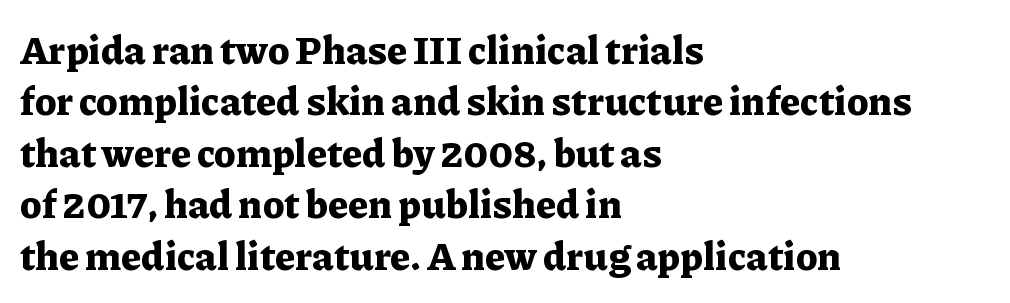
{"serif": "yes", "italic": "no", "bold": "yes", "weight": "bold", "width": "normal", "stroke_contrast": "low", "x_height": "medium", "monospaced": "no", "underline": "no", "align": "left", "line_spacing": "normal", "line_spacing_ratio": 1.32, "letter_spacing": "normal", "letter_spacing_em": 0.0, "glyph_px": 39}
